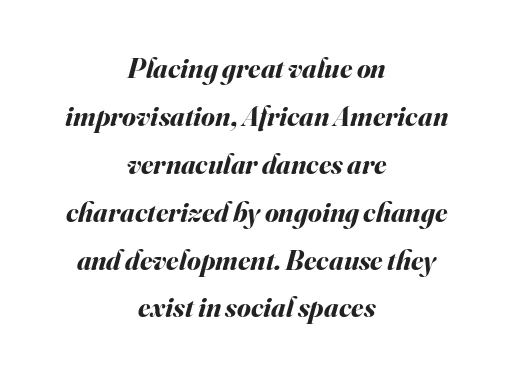
{"italic": "yes", "lean": "right", "slant_degrees": 16, "bold": "yes", "weight": "bold", "width": "normal", "stroke_contrast": "medium", "x_height": "small", "monospaced": "no", "underline": "no", "align": "center", "line_spacing_ratio": 1.71, "letter_spacing": "normal", "letter_spacing_em": 0.0, "glyph_px": 28}
